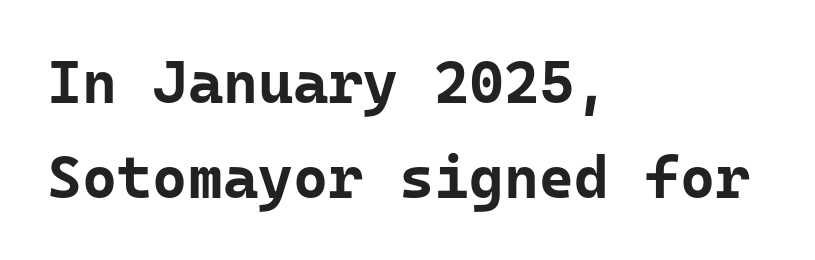
Q: Is the text bold? A: Yes.
Q: Is the text italic (slanted)? A: No, it is upright.
Q: Is the typeface a serif or a sans-serif typeface? A: Sans-serif.
Q: Is the text underlined? A: No.
Q: How is the paragraph aligned? A: Left-aligned.
Q: Is the spacing between letters normal or unusually wide? A: Normal.
Q: Is the spacing between lines tight, normal or loose? A: Normal.
Q: Width (condensed, normal, or wide)? A: Normal.
Q: Stroke contrast? A: Low.
Q: x-height? A: Medium.
Q: Monospaced? A: Yes.
